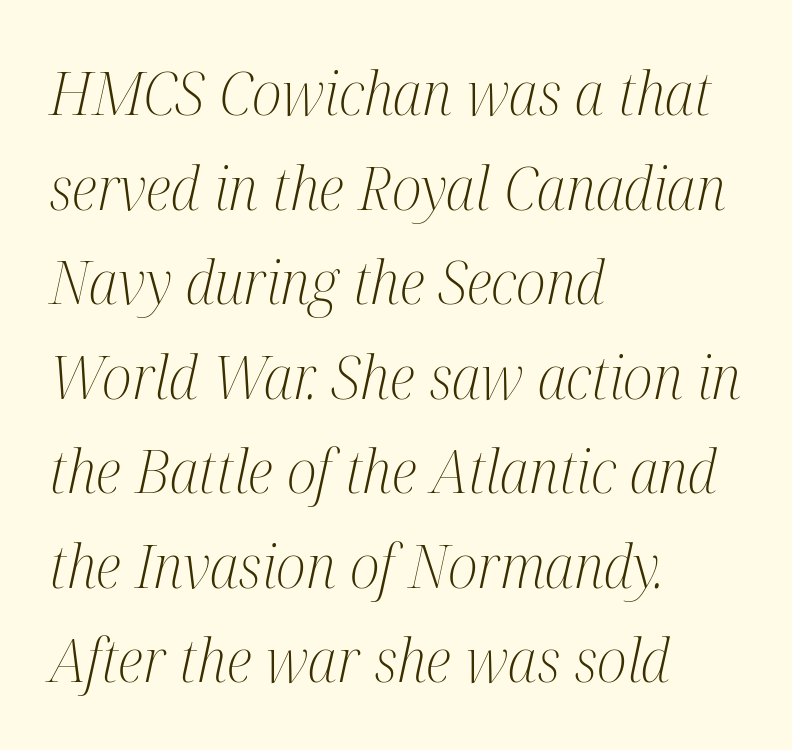
{"serif": "yes", "italic": "yes", "lean": "right", "slant_degrees": 12, "bold": "no", "weight": "light", "width": "condensed", "stroke_contrast": "medium", "x_height": "medium", "monospaced": "no", "underline": "no", "align": "left", "line_spacing": "normal", "line_spacing_ratio": 1.55, "letter_spacing": "normal", "letter_spacing_em": 0.0, "glyph_px": 61}
